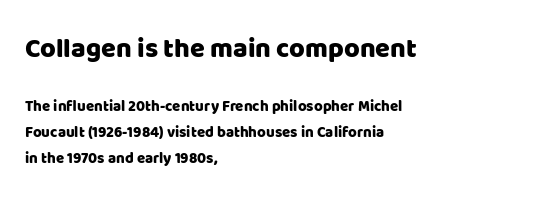
Q: Is the text italic (slanted)? A: No, it is upright.
Q: Is the text underlined? A: No.
Q: How is the paragraph aligned? A: Left-aligned.
Q: Is the spacing between letters normal or unusually wide? A: Normal.
Q: Which block of text is set in a larger size, the first (top) or the second (bottom)? A: The first (top) one.
